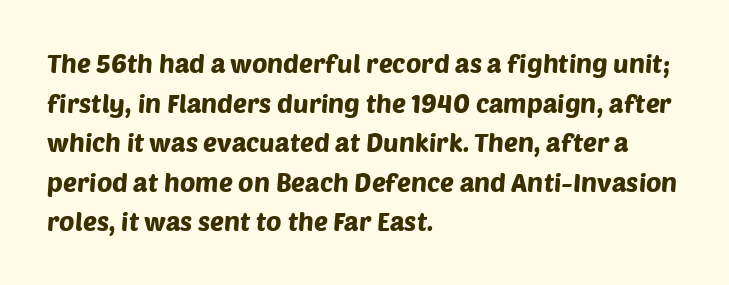
{"underline": "no", "align": "left", "line_spacing": "normal", "line_spacing_ratio": 1.52, "letter_spacing": "normal", "letter_spacing_em": 0.0, "glyph_px": 26}
